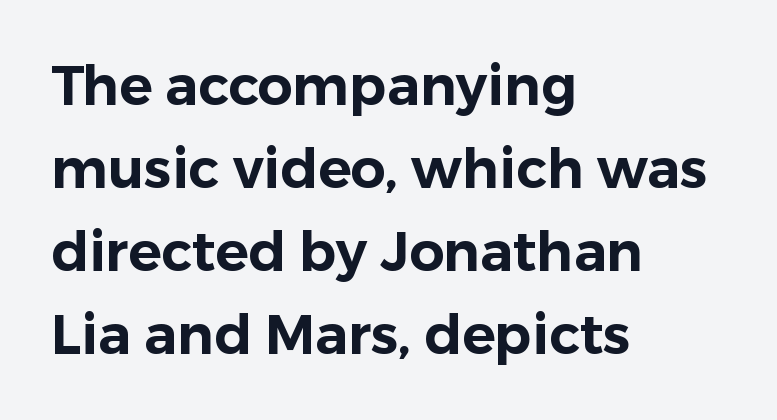
Check under the words: just untouched page. These lines are rendered in a variable-pitch font. Horizontally, the lines are justified to the leading edge only. This rendering leaves character spacing at its baseline value. Classification — sans serif.
